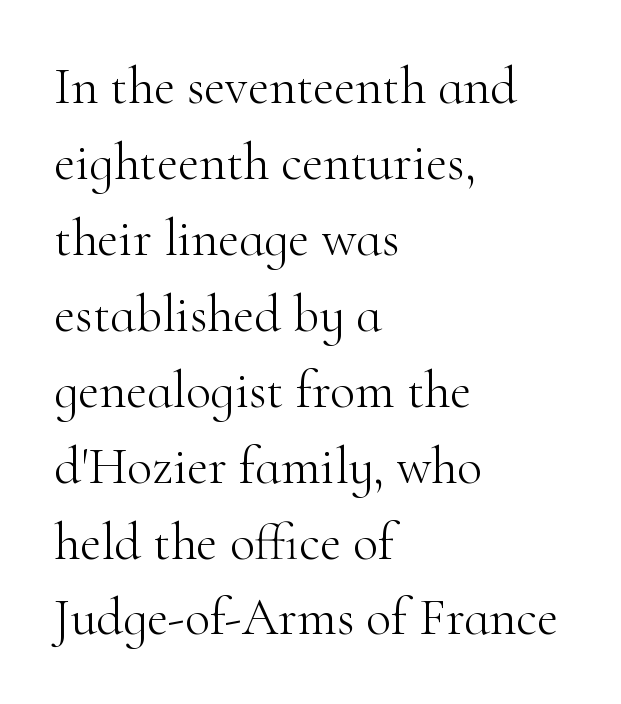
Q: Is the text bold? A: No.
Q: Is the text italic (slanted)? A: No, it is upright.
Q: Is the typeface a serif or a sans-serif typeface? A: Serif.
Q: Is the text underlined? A: No.
Q: How is the paragraph aligned? A: Left-aligned.
Q: Is the spacing between letters normal or unusually wide? A: Normal.
Q: Is the spacing between lines tight, normal or loose? A: Normal.
Q: Width (condensed, normal, or wide)? A: Normal.
Q: Stroke contrast? A: High.
Q: x-height? A: Small.
Q: Monospaced? A: No.
